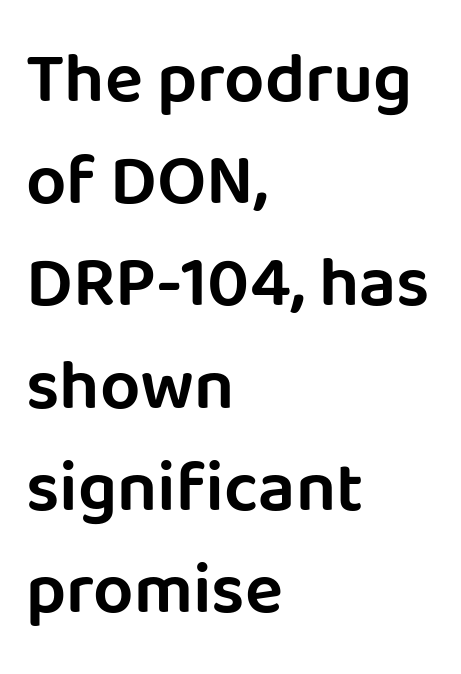
Q: Is the text italic (slanted)? A: No, it is upright.
Q: Is the typeface a serif or a sans-serif typeface? A: Sans-serif.
Q: Is the text underlined? A: No.
Q: How is the paragraph aligned? A: Left-aligned.
Q: Is the spacing between letters normal or unusually wide? A: Normal.
Q: Is the spacing between lines tight, normal or loose? A: Normal.
Q: Width (condensed, normal, or wide)? A: Normal.
Q: Stroke contrast? A: Low.
Q: x-height? A: Large.
Q: Monospaced? A: No.
